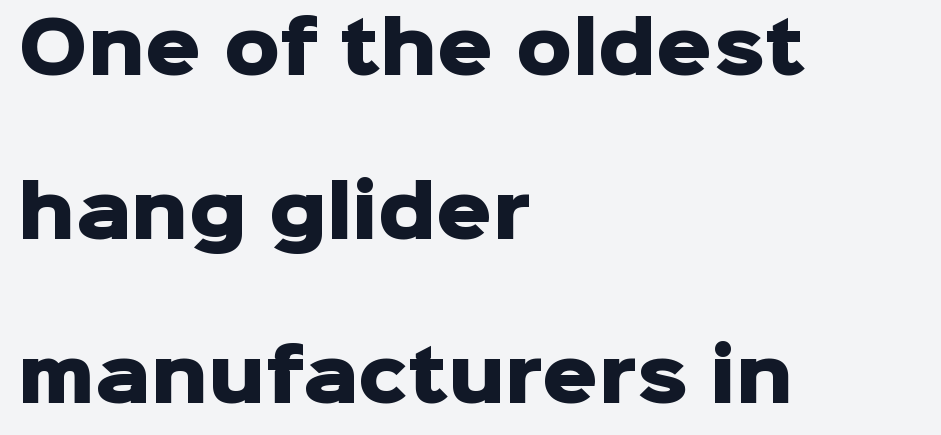
The glyphs in this specimen are sans serif. What's the leading like? Stretched, with rows far apart. Each word holds together tightly as a unit, with standard inter-letter gaps. A typesetter would mark this as roman, not italic.
